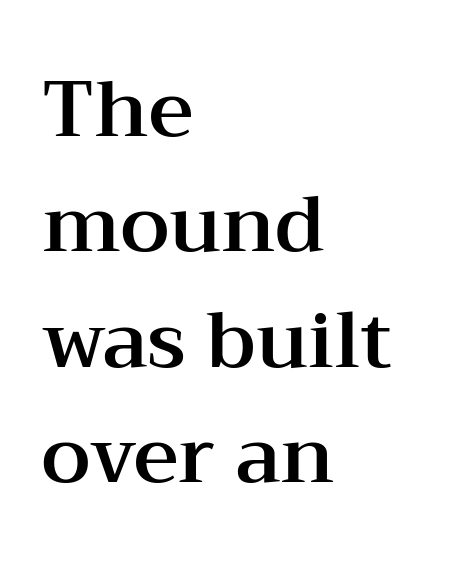
Do the letters lean? They stand straight. You could not count columns in this text — the font is proportionally spaced. Inter-character spacing is left at the font's built-in metrics. The lines are quadded left. These lines sit exactly where default settings would place them. Type style note: has serifs.
